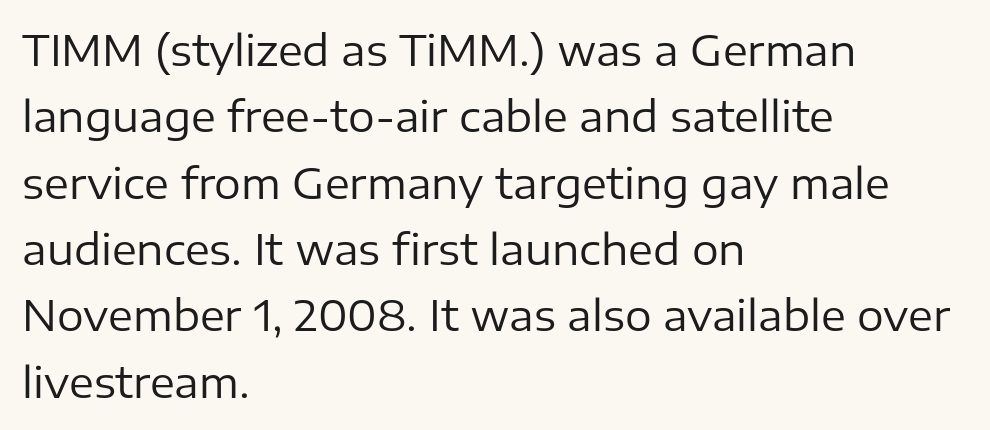
The image shows 42 px regular-weight sans-serif type, upright; set left-aligned, normal line spacing (1.58x), normal letter spacing, not underlined; low stroke contrast and a medium x-height.
